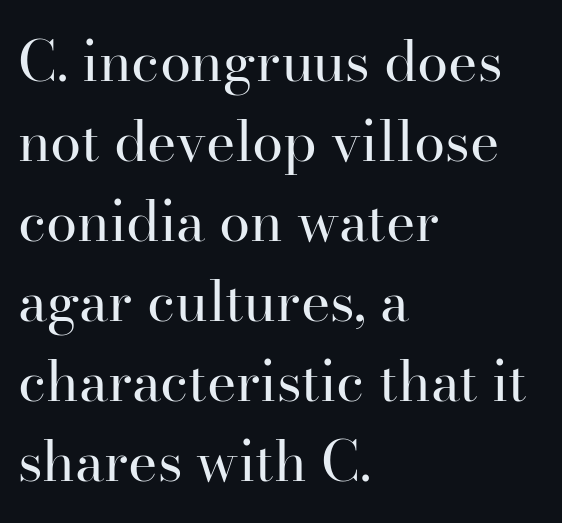
What's the leading like? Ordinary, nothing unusual. Think of a printed novel: that variable character pitch is what you see here. This sample uses a serif face. Observe the ordinary spacing: letters are neighbours, not strangers. Check under the words: just untouched page.
